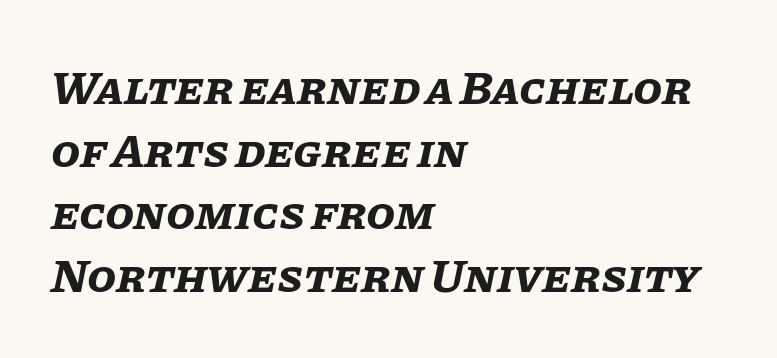
A typesetter would call this proportional, since set widths differ per character. You'd pick this weight for a headline — it's a proper bold. Horizontally, the lines are justified to the leading edge only. Interline gaps are of average width in this sample.
